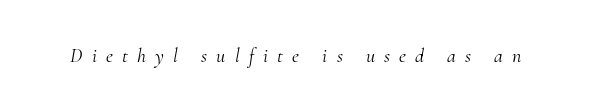
{"italic": "yes", "lean": "right", "slant_degrees": 10, "bold": "no", "underline": "no", "letter_spacing": "wide", "letter_spacing_em": 0.46, "glyph_px": 20}
